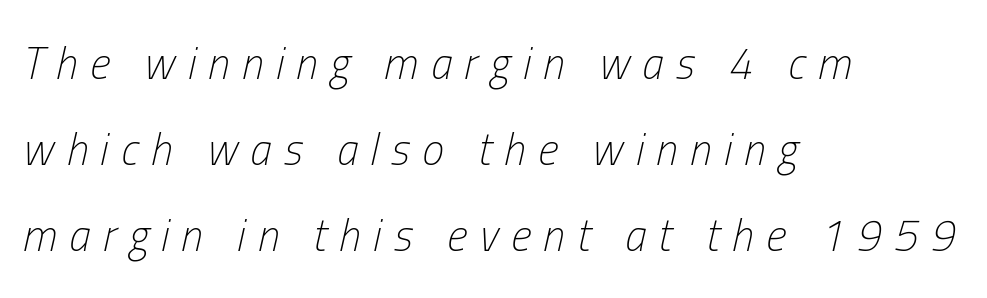
Letters rest on an invisible, unmarked baseline. Is this a heavy cut? Hardly; it is regular or lighter. The passage shown leans; its letterforms are oblique. These lines stand farther apart than default settings would place them. The tracking jumps out immediately: characters are airy and widely separated. Reading down the block, your eye returns to a fixed left position each line.
